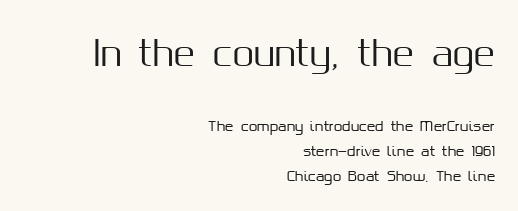
The image shows 35 px sans-serif type, upright; set right-aligned, line spacing 1.8x, normal letter spacing, not underlined; the first (top) block is 2.5x larger; medium stroke contrast and a medium x-height.
